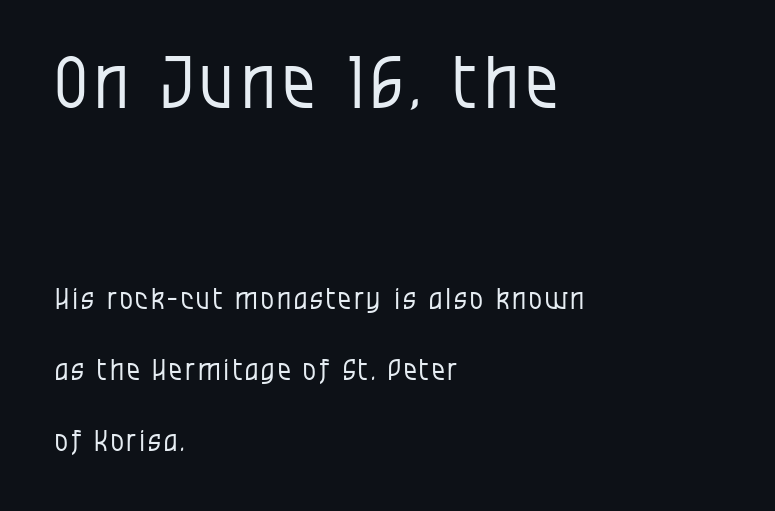
A typesetter would call this leading open, well beyond the default. Every character sits straight up, as roman type does. Proportional: the letters do not fall into vertical columns. Visually the block forms a straight wall on the left and a jagged coastline on the right. The block sitting higher on the canvas is the one with enlarged characters.
